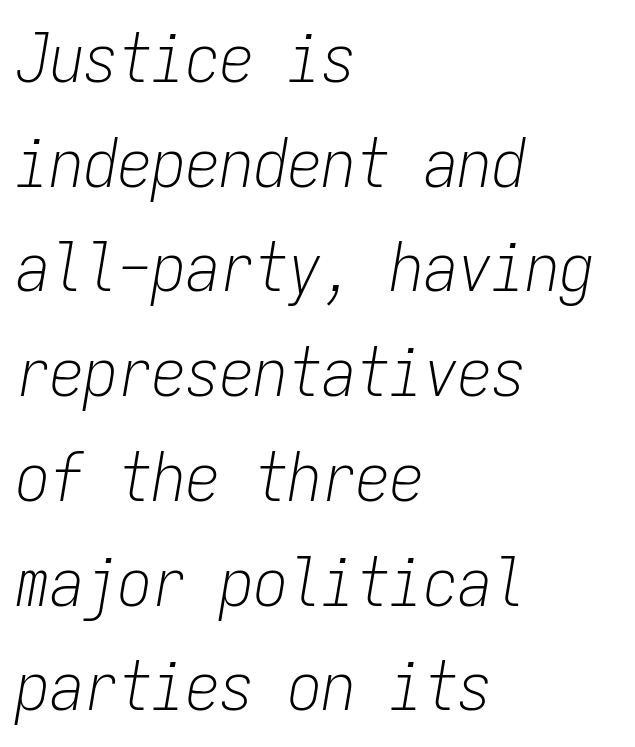
You can tell it's italic because the verticals aren't actually vertical. The line-height multiplier appears to be the usual default. The lines are quadded left. The strokes carry an ordinary text weight at most.
